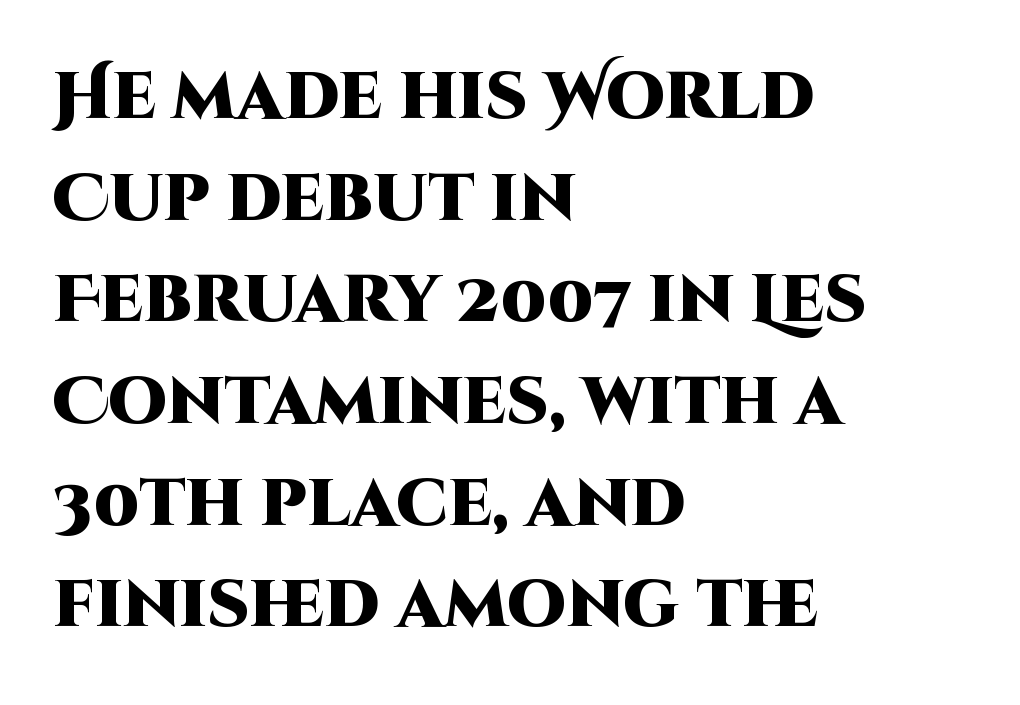
{"serif": "no", "italic": "no", "bold": "yes", "weight": "heavy", "width": "normal", "stroke_contrast": "high", "x_height": "large", "monospaced": "no", "underline": "no", "align": "left", "line_spacing": "normal", "line_spacing_ratio": 1.54, "letter_spacing": "normal", "letter_spacing_em": 0.0, "glyph_px": 66}
